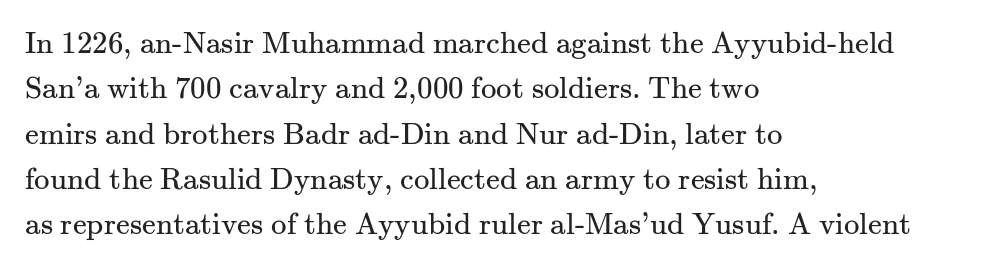
The face used here is proportionally spaced, like ordinary book or web type. The text was rendered using a seriffed face with decorative stroke endings. Quick note: not italic, upright. How are the letters spaced? Ordinarily, with no added tracking.
